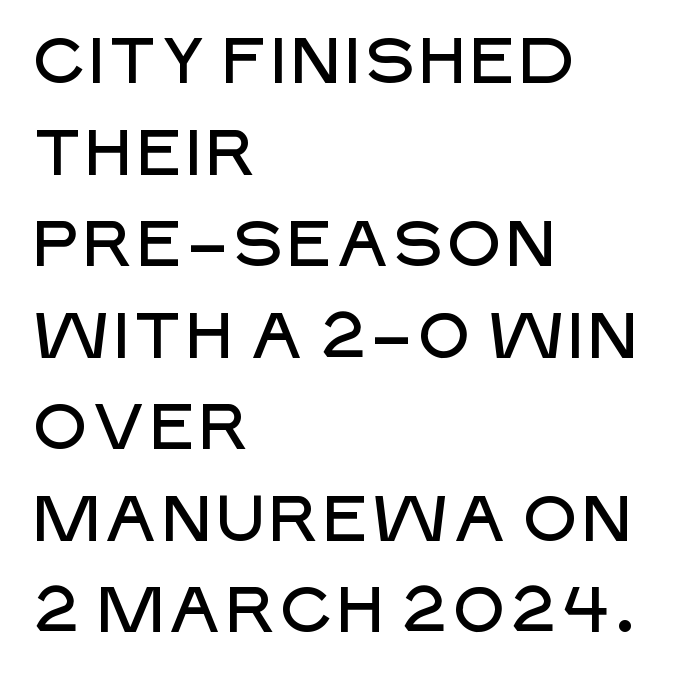
{"serif": "no", "italic": "no", "width": "normal", "stroke_contrast": "low", "x_height": "large", "monospaced": "no", "underline": "no", "align": "left", "line_spacing": "normal", "line_spacing_ratio": 1.43, "letter_spacing": "normal", "letter_spacing_em": 0.0, "glyph_px": 64}
